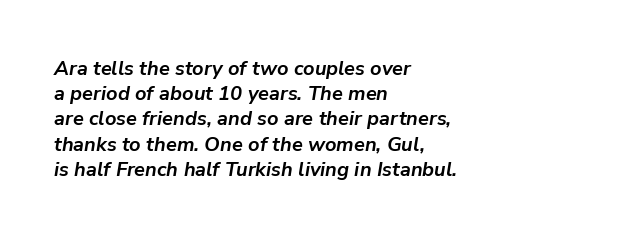
Does extra space separate the letters? No, they use regular spacing. This sample keeps an unexceptional amount of space between lines. Short and long lines alike share a common starting point at left. Students, this is bold: see how much ink each stroke carries. The words here are not underlined. The specimen reads as italic at a glance.
